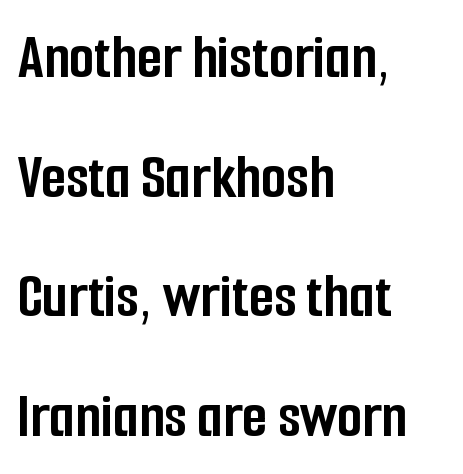
The face used here is a sans, in the tradition of grotesques and geometrics. Short and long lines alike share a common starting point at left. It's the straight-up-and-down kind of type. The face used here is proportionally spaced, like ordinary book or web type. Has an underline been added? It has not.
